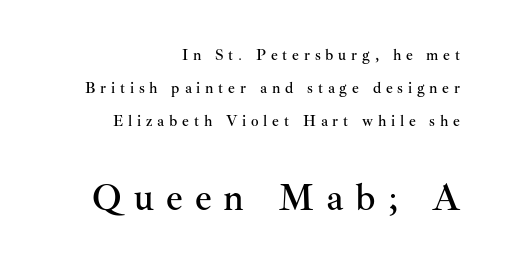
Short note: letters widely spaced. Spacing verdict: proportional, widths tailored to each character. Is there much room between lines? Yes — plenty of vertical air separates them. Nobody drew a line under any word here.
